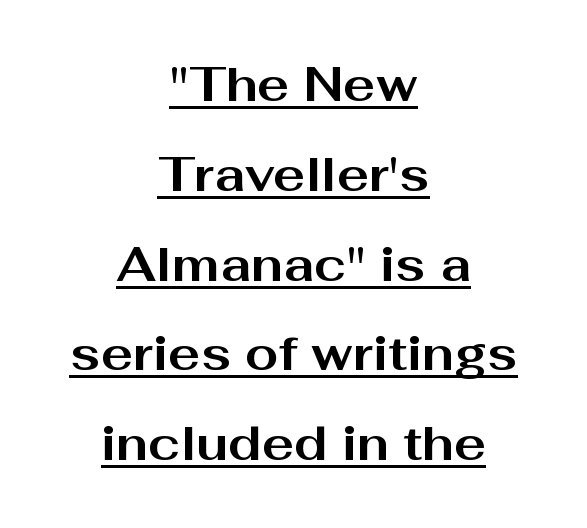
The image shows 48 px bold, wide sans-serif type, upright; set centered, line spacing 1.87x, normal letter spacing, underlined; medium stroke contrast and a medium x-height.
